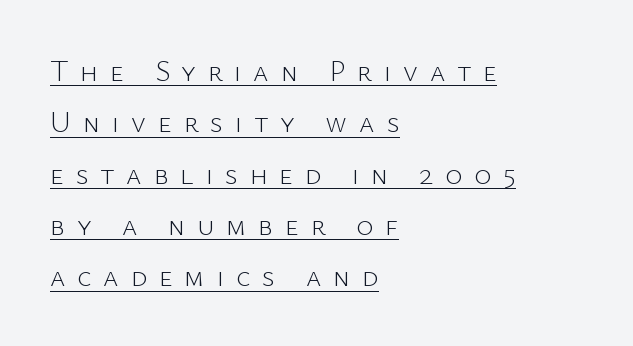
The letters advance in unequal steps, a hallmark of proportional type. These lines are set flush left with a ragged right edge. The rendering uses the underline text-decoration. Loose tracking; the words dissolve into strings of separated letters. The passage shown is typeset with a sans-serif family. The face looks like a standard text weight, possibly lighter.
